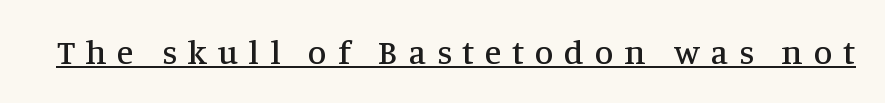
The image shows 34 px serif type, upright; set unusually wide letter spacing (+0.32 em), underlined; medium stroke contrast and a large x-height.
